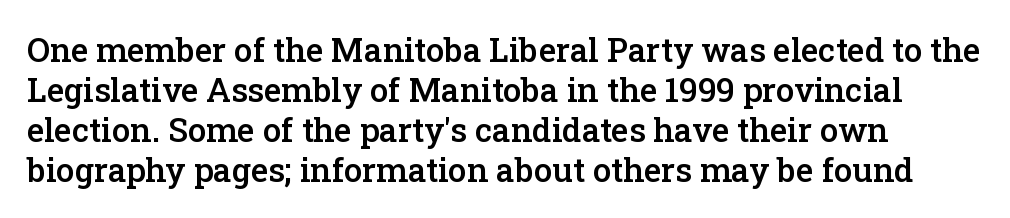
Words float on clear page, feet unadorned. Weight: semibold (demi). You can tell it's not italic because the verticals are truly vertical. A typesetter would call this proportional, since set widths differ per character.
